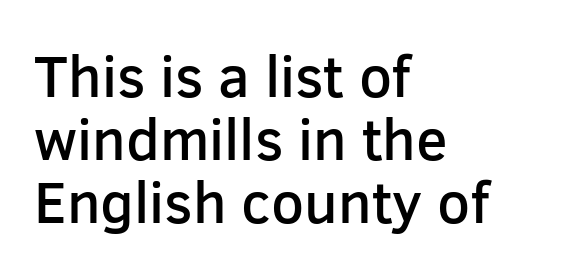
The image shows 58 px semibold sans-serif type, upright; set left-aligned, tight line spacing (1.09x), normal letter spacing, not underlined; low stroke contrast and a medium x-height.
